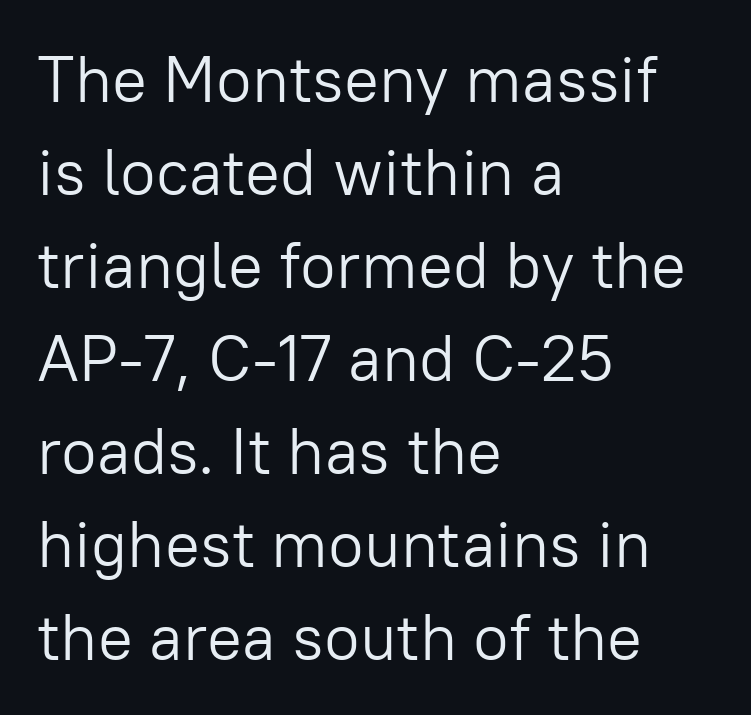
Q: Is the text bold? A: No.
Q: Is the text italic (slanted)? A: No, it is upright.
Q: Is the typeface a serif or a sans-serif typeface? A: Sans-serif.
Q: Is the text underlined? A: No.
Q: How is the paragraph aligned? A: Left-aligned.
Q: Is the spacing between letters normal or unusually wide? A: Normal.
Q: Is the spacing between lines tight, normal or loose? A: Normal.
Q: Width (condensed, normal, or wide)? A: Normal.
Q: Stroke contrast? A: Low.
Q: x-height? A: Medium.
Q: Monospaced? A: No.
